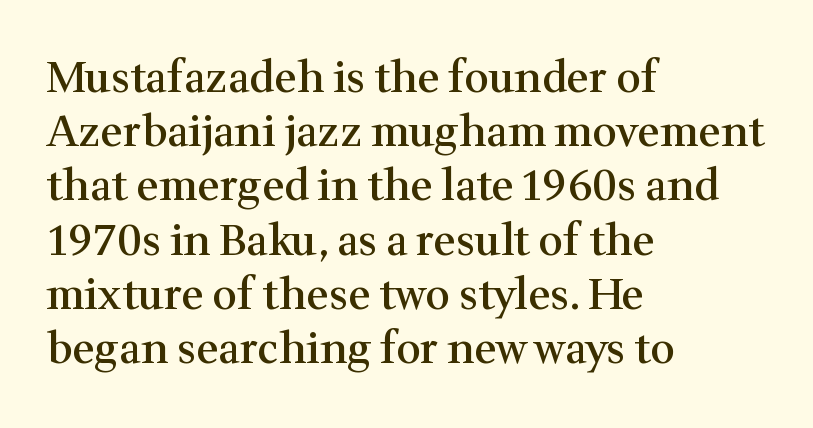
{"serif": "yes", "italic": "no", "bold": "semi", "weight": "semibold", "width": "normal", "stroke_contrast": "medium", "x_height": "medium", "monospaced": "no", "underline": "no", "align": "left", "line_spacing": "normal", "line_spacing_ratio": 1.26, "letter_spacing": "normal", "letter_spacing_em": 0.0, "glyph_px": 43}
